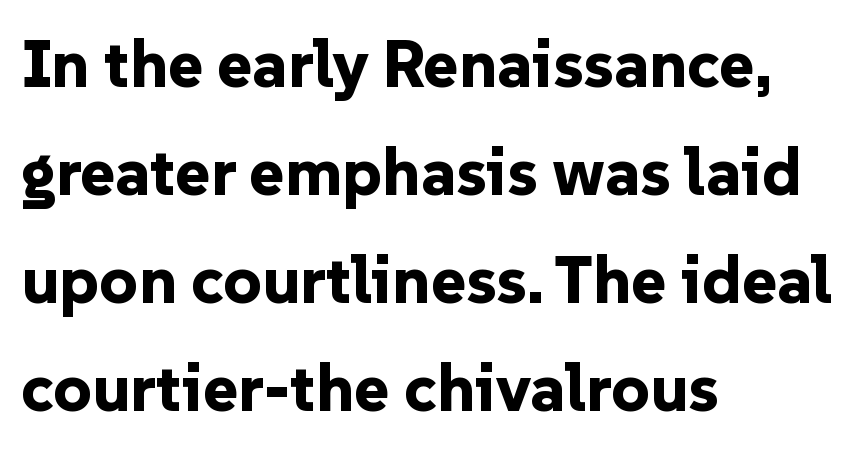
{"serif": "no", "italic": "no", "bold": "yes", "weight": "bold", "width": "normal", "stroke_contrast": "low", "x_height": "medium", "monospaced": "no", "underline": "no", "align": "left", "line_spacing": "normal", "line_spacing_ratio": 1.61, "letter_spacing": "normal", "letter_spacing_em": 0.0, "glyph_px": 67}
